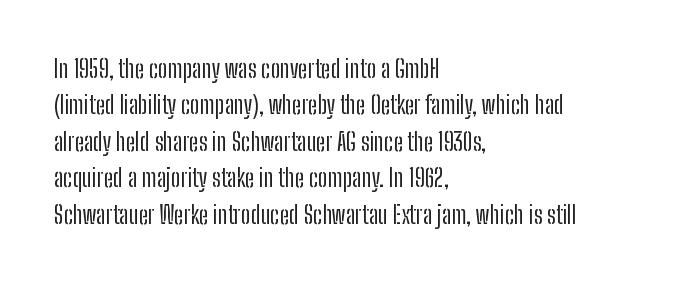
Q: Is the text bold? A: No.
Q: Is the text italic (slanted)? A: No, it is upright.
Q: Is the text underlined? A: No.
Q: How is the paragraph aligned? A: Left-aligned.
Q: Is the spacing between letters normal or unusually wide? A: Normal.
Q: Is the spacing between lines tight, normal or loose? A: Normal.
